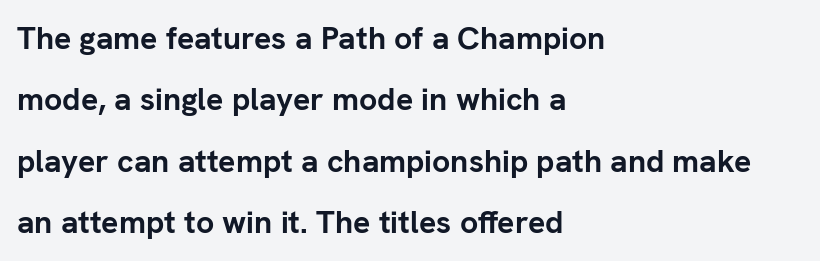
{"serif": "no", "italic": "no", "bold": "yes", "weight": "semibold", "width": "normal", "stroke_contrast": "low", "x_height": "medium", "monospaced": "no", "underline": "no", "align": "left", "line_spacing": "loose", "line_spacing_ratio": 1.92, "letter_spacing": "normal", "letter_spacing_em": 0.0, "glyph_px": 32}
